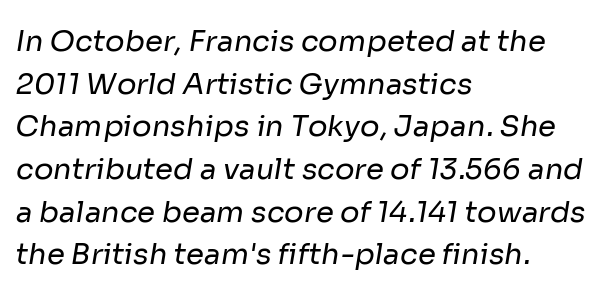
Q: Is the text bold? A: No.
Q: Is the typeface a serif or a sans-serif typeface? A: Sans-serif.
Q: Is the text underlined? A: No.
Q: How is the paragraph aligned? A: Left-aligned.
Q: Is the spacing between letters normal or unusually wide? A: Normal.
Q: Is the spacing between lines tight, normal or loose? A: Normal.
Q: Width (condensed, normal, or wide)? A: Normal.
Q: Stroke contrast? A: Low.
Q: x-height? A: Medium.
Q: Monospaced? A: No.
